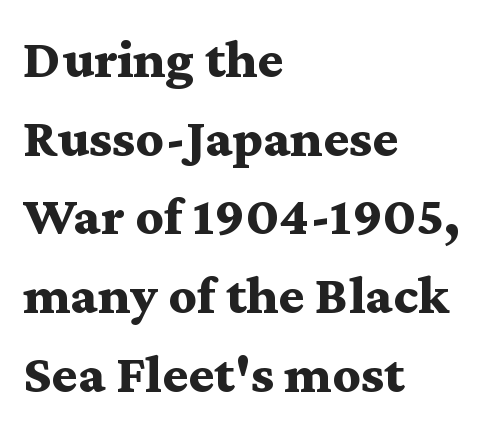
Heavy-handed strokes throughout: this text is bold. Vertical spacing — default. Vertical strokes here are truly vertical. The letters sit at their default tracking, neither squeezed nor spread. The rendering anchors every line to the left-hand side.
